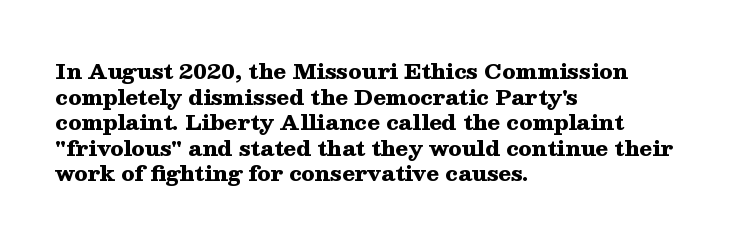
Q: Is the text bold? A: Yes.
Q: Is the text italic (slanted)? A: No, it is upright.
Q: Is the text underlined? A: No.
Q: How is the paragraph aligned? A: Left-aligned.
Q: Is the spacing between letters normal or unusually wide? A: Normal.
